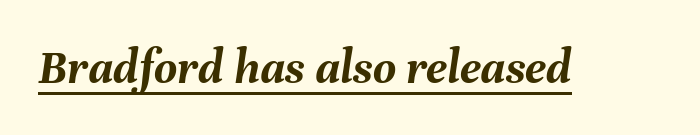
The image shows 50 px semibold type, italic (leaning right); set normal letter spacing, underlined; medium stroke contrast and a medium x-height.
